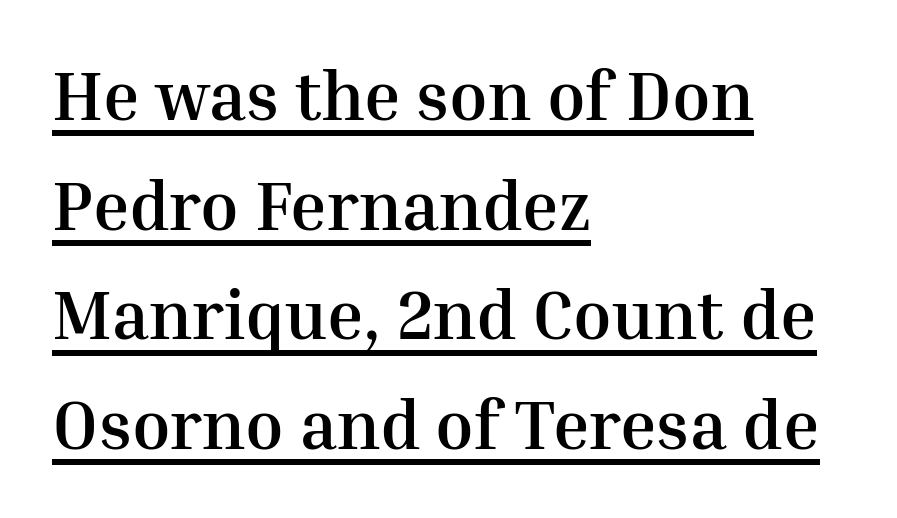
The image shows 69 px semibold serif type, upright; set left-aligned, normal line spacing (1.59x), normal letter spacing, underlined; medium stroke contrast and a medium x-height.
